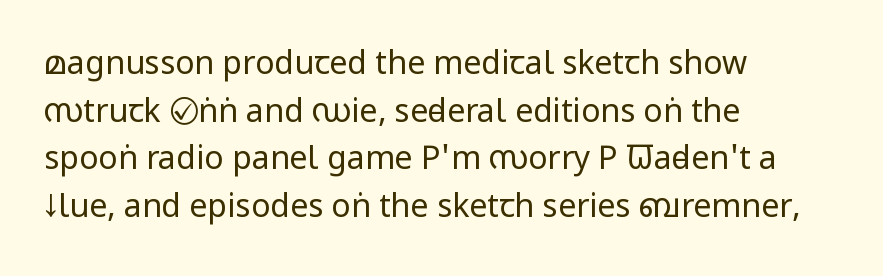
{"serif": "no", "italic": "no", "bold": "no", "weight": "regular", "width": "condensed", "stroke_contrast": "low", "x_height": "large", "monospaced": "no", "underline": "no", "align": "left", "line_spacing": "normal", "line_spacing_ratio": 1.49, "letter_spacing": "normal", "letter_spacing_em": 0.0, "glyph_px": 32}
